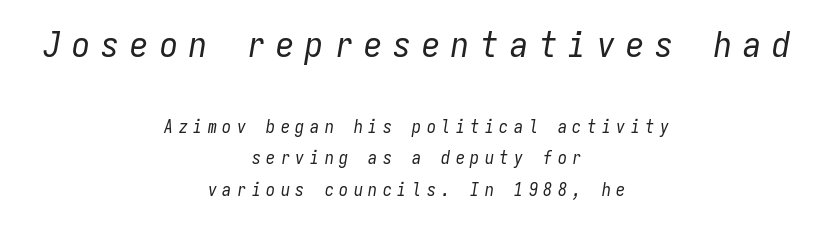
Weight: not bold — regular or lighter. Bigger letters appear in the top chunk; the bottom chunk is reduced. Designer's note — italics engaged. Which margin do the lines hug? Neither — every line sits in the middle.
